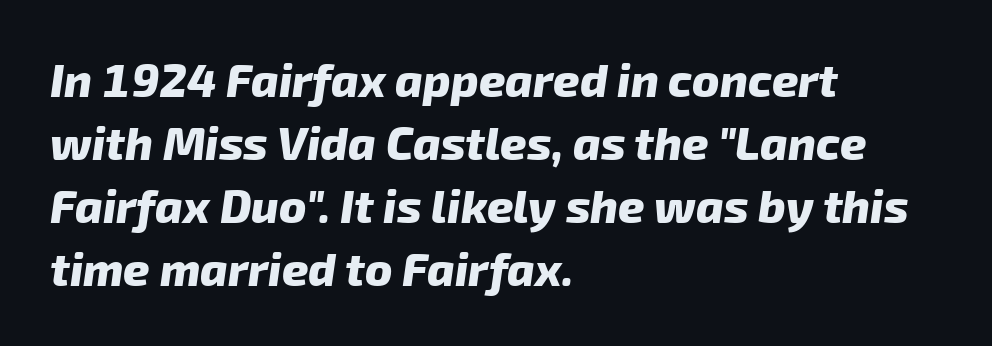
The passage shown is emphatically bold. Notice how descenders clear the ascenders below comfortably — that's standard leading. The letterforms sit shoulder to shoulder at normal distance. I'd call this a sans setting — the letters go barefoot. If you drew a ruler down the left edge, every line would touch it.
